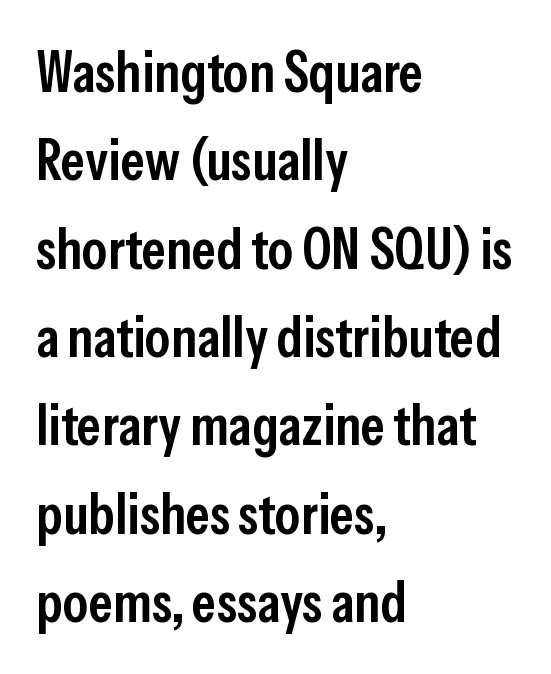
Q: Is the text bold? A: Semi-bold.
Q: Is the text italic (slanted)? A: No, it is upright.
Q: Is the typeface a serif or a sans-serif typeface? A: Sans-serif.
Q: Is the text underlined? A: No.
Q: How is the paragraph aligned? A: Left-aligned.
Q: Is the spacing between letters normal or unusually wide? A: Normal.
Q: Is the spacing between lines tight, normal or loose? A: Normal.
Q: Width (condensed, normal, or wide)? A: Condensed.
Q: Stroke contrast? A: Low.
Q: x-height? A: Medium.
Q: Monospaced? A: No.
